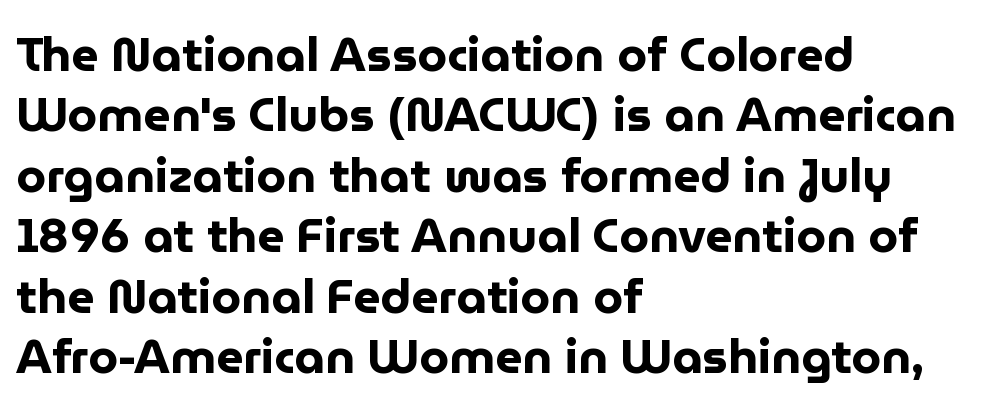
Q: Is the text bold? A: Yes.
Q: Is the text italic (slanted)? A: No, it is upright.
Q: Is the typeface a serif or a sans-serif typeface? A: Sans-serif.
Q: Is the text underlined? A: No.
Q: How is the paragraph aligned? A: Left-aligned.
Q: Is the spacing between letters normal or unusually wide? A: Normal.
Q: Is the spacing between lines tight, normal or loose? A: Normal.
Q: Width (condensed, normal, or wide)? A: Normal.
Q: Stroke contrast? A: Low.
Q: x-height? A: Medium.
Q: Monospaced? A: No.
